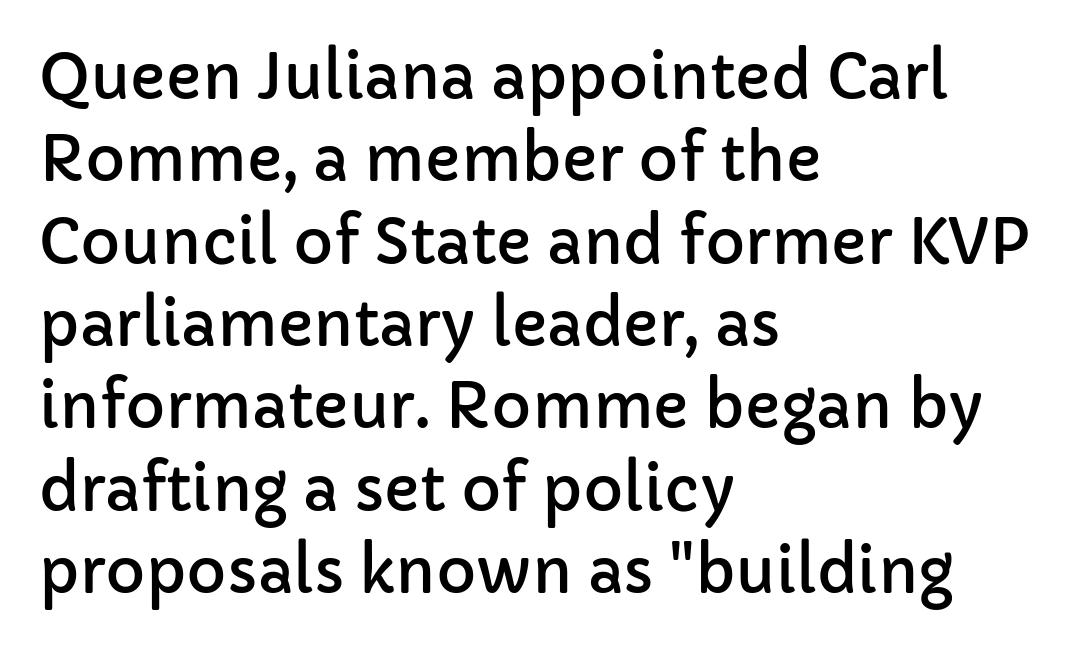
{"serif": "no", "italic": "no", "width": "normal", "stroke_contrast": "low", "x_height": "medium", "monospaced": "no", "underline": "no", "align": "left", "line_spacing": "normal", "line_spacing_ratio": 1.35, "letter_spacing": "normal", "letter_spacing_em": 0.0, "glyph_px": 61}
